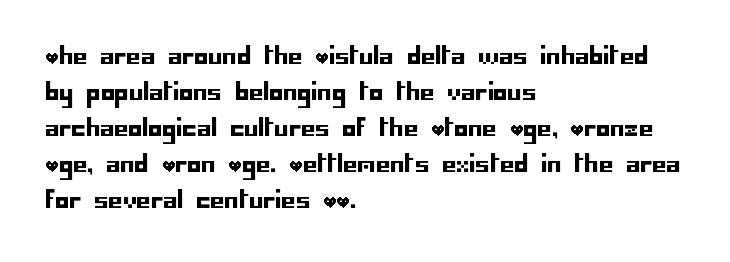
Q: Is the text italic (slanted)? A: No, it is upright.
Q: Is the text underlined? A: No.
Q: How is the paragraph aligned? A: Left-aligned.
Q: Is the spacing between letters normal or unusually wide? A: Normal.
Q: Is the spacing between lines tight, normal or loose? A: Normal.
